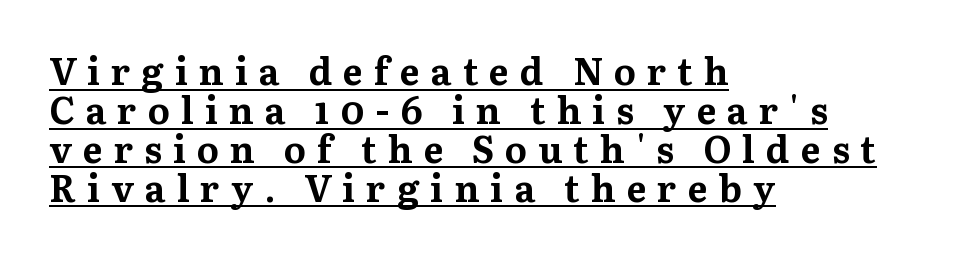
Q: Is the text bold? A: Yes.
Q: Is the text italic (slanted)? A: No, it is upright.
Q: Is the typeface a serif or a sans-serif typeface? A: Serif.
Q: Is the text underlined? A: Yes.
Q: How is the paragraph aligned? A: Left-aligned.
Q: Is the spacing between letters normal or unusually wide? A: Unusually wide.
Q: Is the spacing between lines tight, normal or loose? A: Tight.
Q: Width (condensed, normal, or wide)? A: Normal.
Q: Stroke contrast? A: Medium.
Q: x-height? A: Medium.
Q: Monospaced? A: No.
